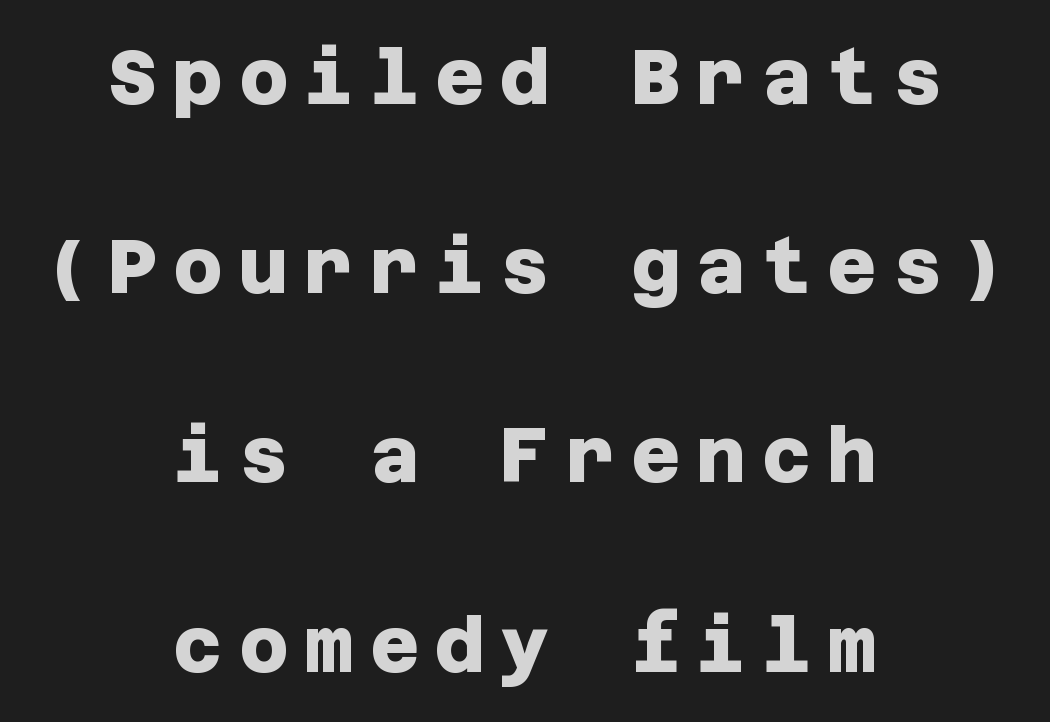
The image shows 76 px heavy sans-serif type; set centered, loose line spacing (2.49x), unusually wide letter spacing (+0.21 em), not underlined; low stroke contrast and a large x-height.
